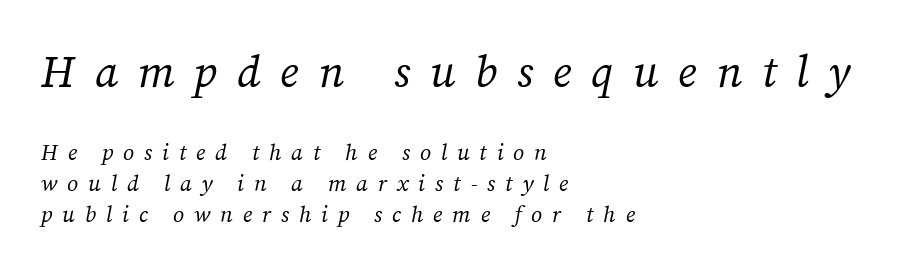
{"serif": "yes", "italic": "yes", "lean": "right", "slant_degrees": 12, "bold": "no", "weight": "regular", "width": "normal", "stroke_contrast": "medium", "x_height": "medium", "monospaced": "no", "underline": "no", "align": "left", "line_spacing": "normal", "line_spacing_ratio": 1.39, "letter_spacing": "wide", "letter_spacing_em": 0.45, "larger_block": "first", "size_ratio": 2.0, "glyph_px": 44}
